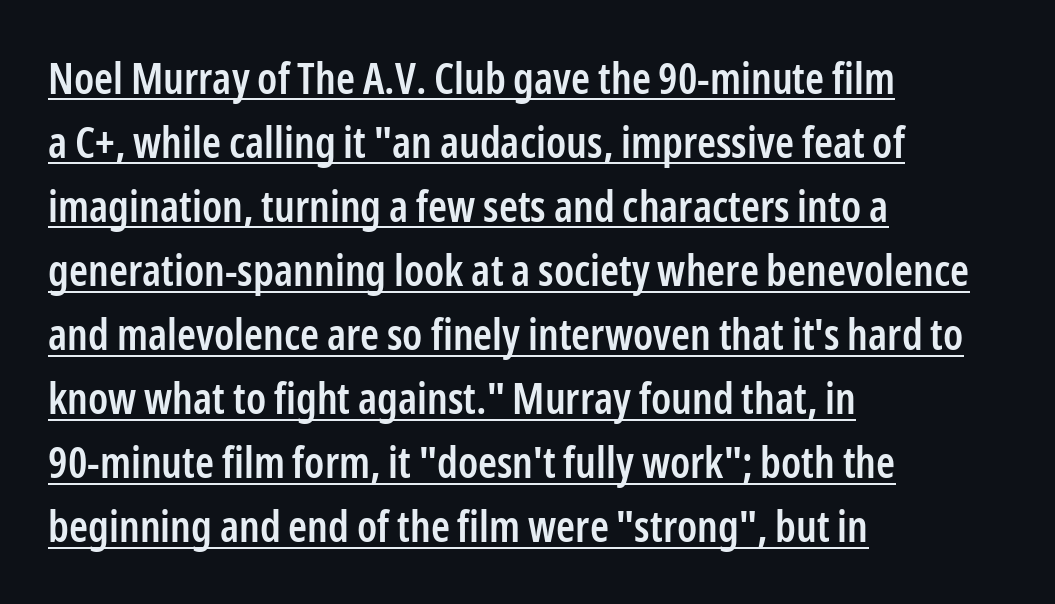
Summary of vertical rhythm: regular, with standard interline spacing. Heft: intermediate — a semibold. Compared with typical body copy, the letter spacing here is the same. The sample's only ornament is a line tracing under the words. Tall strokes in this sample are plumb rather than angled.
